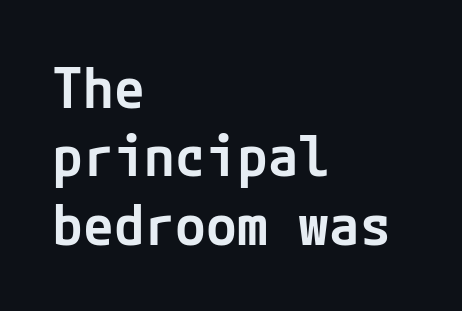
When letters stand straight like this, we call the style roman or upright. Observe the ordinary spacing: letters are neighbours, not strangers. In terms of letterform style, serifs are entirely absent. Glance below the letters and you will spot only blank space.
